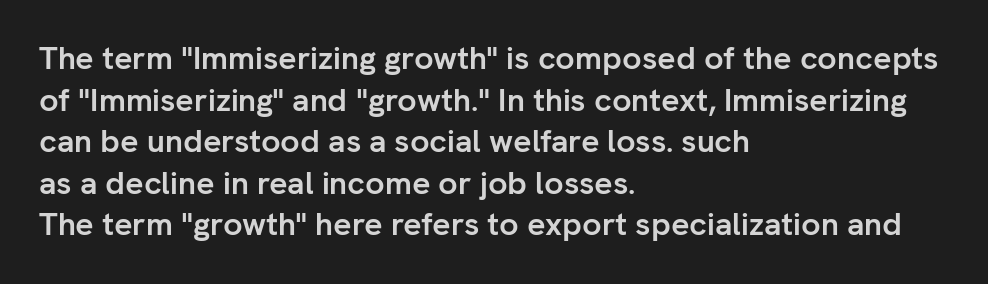
{"serif": "no", "italic": "no", "bold": "yes", "weight": "semibold", "width": "normal", "stroke_contrast": "low", "x_height": "medium", "monospaced": "no", "underline": "no", "align": "left", "line_spacing": "normal", "line_spacing_ratio": 1.3, "letter_spacing": "normal", "letter_spacing_em": 0.0, "glyph_px": 32}
